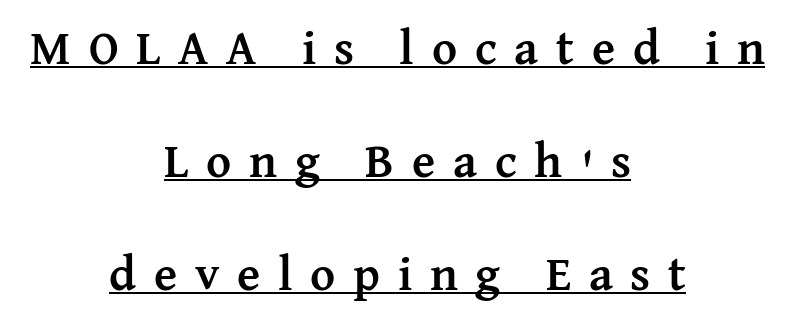
{"serif": "yes", "italic": "no", "bold": "yes", "weight": "semibold", "width": "normal", "stroke_contrast": "medium", "x_height": "medium", "monospaced": "no", "underline": "yes", "align": "center", "line_spacing": "loose", "line_spacing_ratio": 2.35, "letter_spacing": "wide", "letter_spacing_em": 0.37, "glyph_px": 48}
